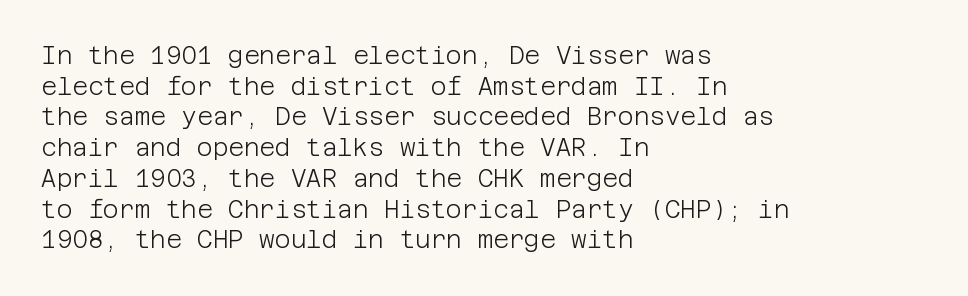
Is the type heavy? It reads as light-to-regular instead. Leftover space on each line is placed entirely after the last word. Characters follow at the spacing the type designer built in. The passage shown stacks its lines at a standard gap.
